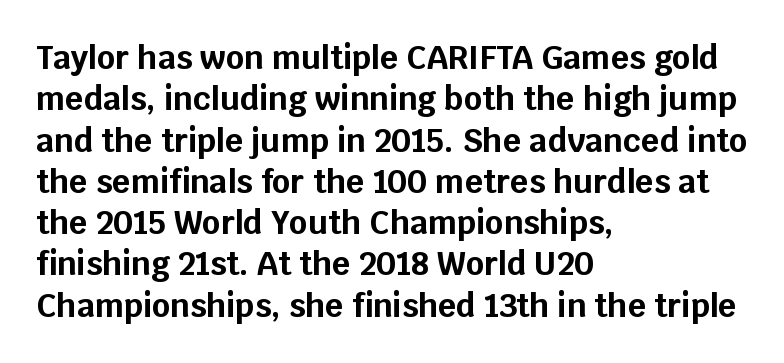
The image shows 32 px bold sans-serif type, upright; set left-aligned, normal line spacing (1.29x), normal letter spacing, not underlined; low stroke contrast and a large x-height.
